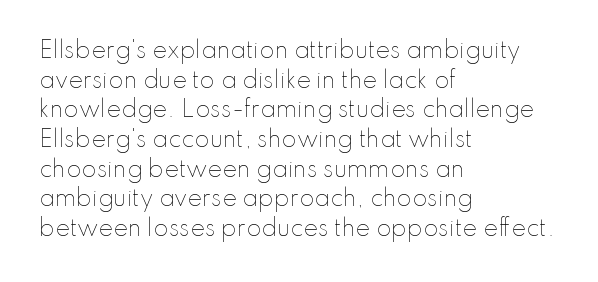
{"italic": "no", "bold": "no", "underline": "no", "align": "left", "line_spacing": "normal", "line_spacing_ratio": 1.35, "letter_spacing": "normal", "letter_spacing_em": 0.0, "glyph_px": 22}
